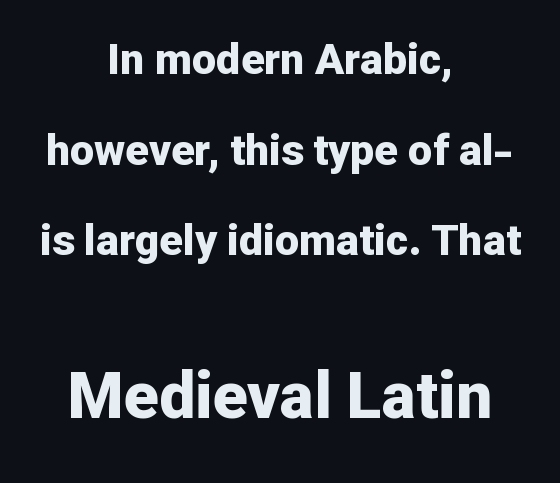
Notice how the stems are strictly vertical — no italics here. The line-height multiplier appears high, well above default. Character size in the trailing block exceeds that of the leading block. Honestly, the letter spacing is just normal — you wouldn't notice it. You could not count columns in this text — the font is proportionally spaced. On the weight axis this lands at bold, roughly 700.
